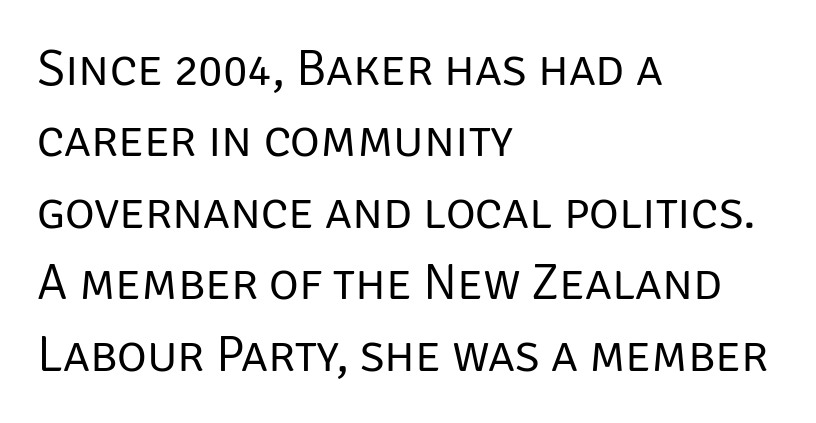
The image shows 51 px regular-weight sans-serif type, upright; set left-aligned, normal line spacing (1.4x), normal letter spacing, not underlined; low stroke contrast and a large x-height.
